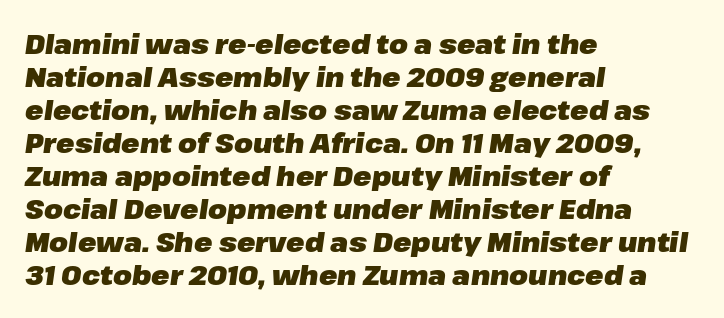
The paragraph shown leans on its left margin. Each glyph is drawn with heavy, bold strokes. The axis of the letterforms is tilted away from vertical. Is the letter spacing exaggerated? No — it looks like the ordinary default.
